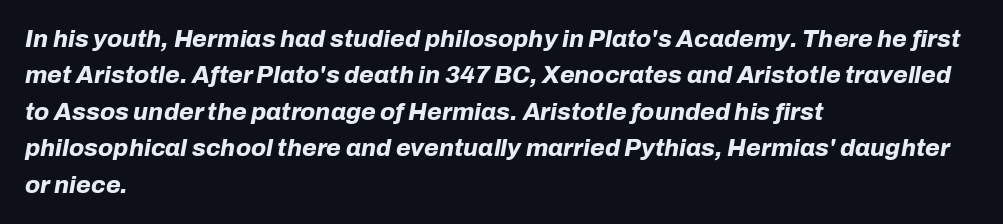
Q: Is the text bold? A: Yes.
Q: Is the text italic (slanted)? A: Yes, it leans right by about 10 degrees.
Q: Is the text underlined? A: No.
Q: How is the paragraph aligned? A: Left-aligned.
Q: Is the spacing between letters normal or unusually wide? A: Normal.
Q: Is the spacing between lines tight, normal or loose? A: Normal.
